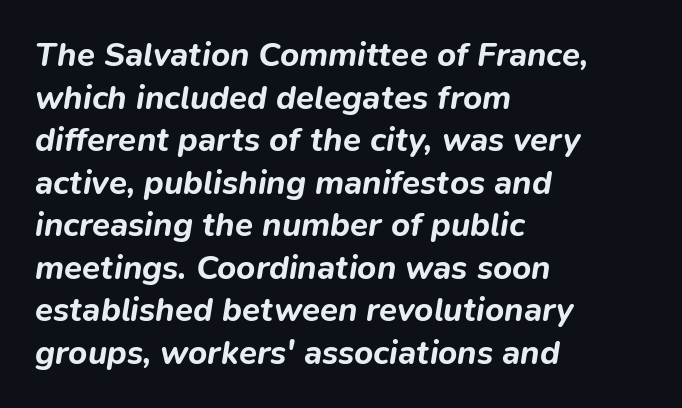
Q: Is the text bold? A: Yes.
Q: Is the text italic (slanted)? A: Yes, it leans right by about 9 degrees.
Q: Is the text underlined? A: No.
Q: How is the paragraph aligned? A: Left-aligned.
Q: Is the spacing between letters normal or unusually wide? A: Normal.
Q: Is the spacing between lines tight, normal or loose? A: Normal.
Q: Width (condensed, normal, or wide)? A: Normal.
Q: Stroke contrast? A: Low.
Q: x-height? A: Medium.
Q: Monospaced? A: No.
